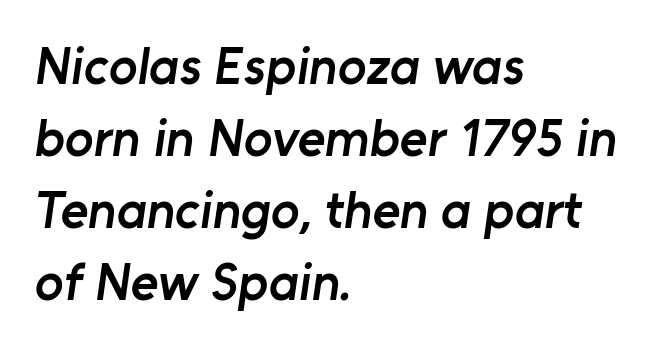
The image shows 53 px semibold sans-serif type; set left-aligned, normal line spacing (1.36x), normal letter spacing, not underlined; low stroke contrast and a medium x-height.
